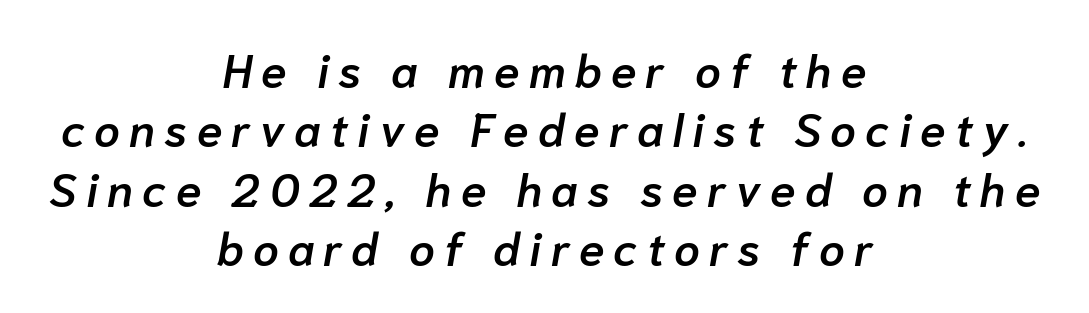
Q: Is the text bold? A: Semi-bold.
Q: Is the text italic (slanted)? A: Yes, it leans right by about 10 degrees.
Q: Is the text underlined? A: No.
Q: How is the paragraph aligned? A: Centered.
Q: Is the spacing between letters normal or unusually wide? A: Unusually wide.
Q: Is the spacing between lines tight, normal or loose? A: Normal.
Q: Width (condensed, normal, or wide)? A: Normal.
Q: Stroke contrast? A: Low.
Q: x-height? A: Medium.
Q: Monospaced? A: No.
